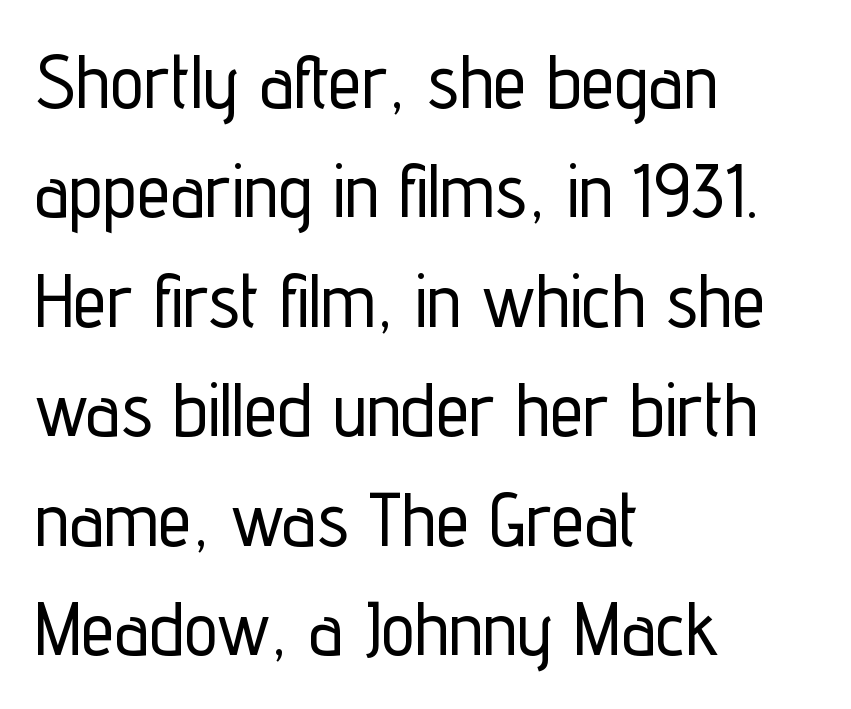
Q: Is the text italic (slanted)? A: No, it is upright.
Q: Is the typeface a serif or a sans-serif typeface? A: Sans-serif.
Q: Is the text underlined? A: No.
Q: How is the paragraph aligned? A: Left-aligned.
Q: Is the spacing between letters normal or unusually wide? A: Normal.
Q: Is the spacing between lines tight, normal or loose? A: Normal.
Q: Width (condensed, normal, or wide)? A: Condensed.
Q: Stroke contrast? A: Low.
Q: x-height? A: Medium.
Q: Monospaced? A: No.
